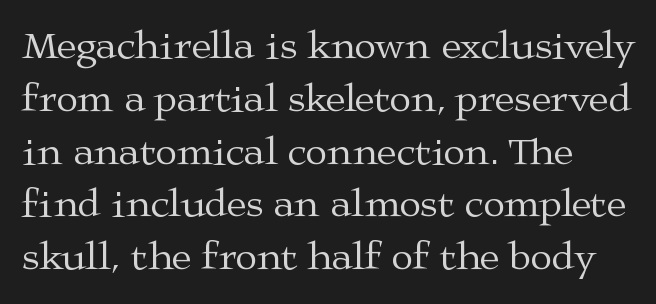
The zone under the glyphs is completely vacant. In terms of letterform style, serifs are clearly present. Spacing verdict: proportional, widths tailored to each character. This is the regular roman posture of the typeface.
